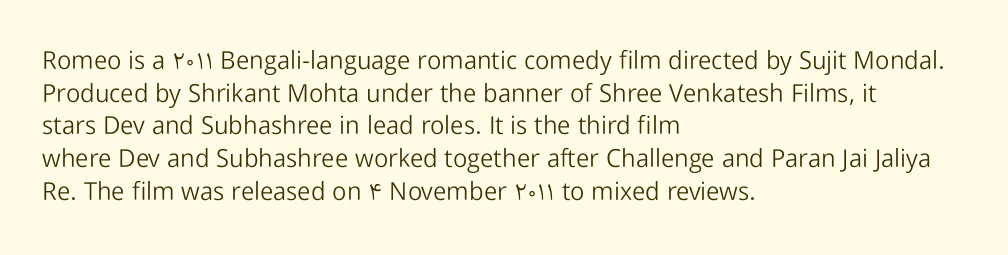
Q: Is the text bold? A: No.
Q: Is the text italic (slanted)? A: No, it is upright.
Q: Is the text underlined? A: No.
Q: How is the paragraph aligned? A: Left-aligned.
Q: Is the spacing between letters normal or unusually wide? A: Normal.
Q: Is the spacing between lines tight, normal or loose? A: Normal.
